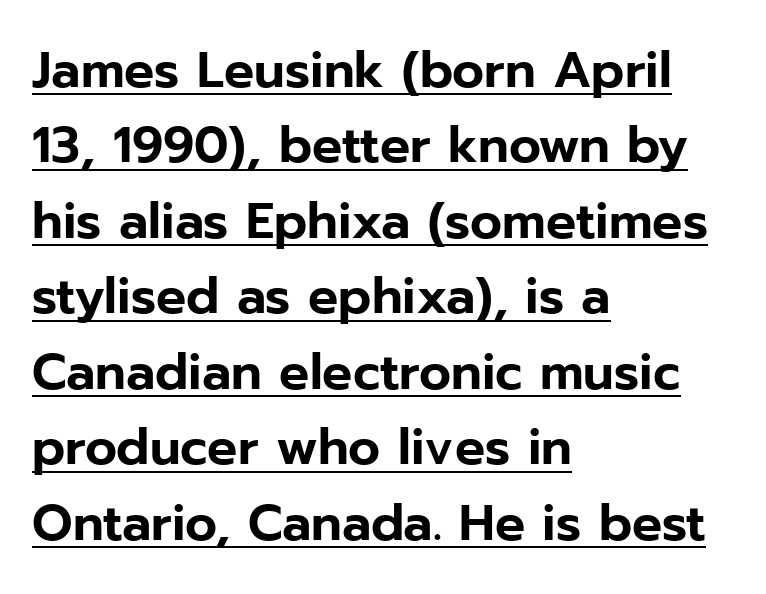
{"serif": "no", "italic": "no", "width": "normal", "stroke_contrast": "low", "x_height": "medium", "monospaced": "no", "underline": "yes", "align": "left", "line_spacing": "normal", "line_spacing_ratio": 1.51, "letter_spacing": "normal", "letter_spacing_em": 0.0, "glyph_px": 50}
